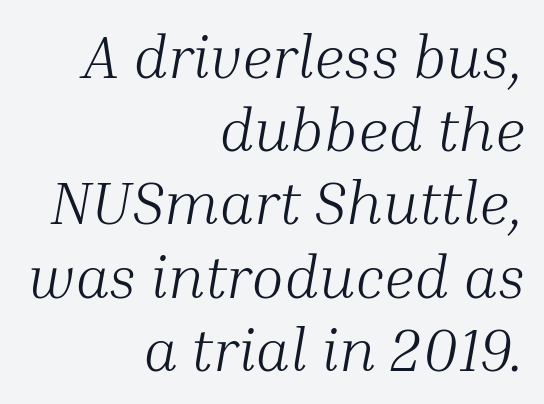
Is the type slanted? Yes — the strokes lean at a clear angle. The rag falls on the left side of this text block. Glyph-to-glyph distance matches everyday printed text. Is this a fixed-width face? No — the glyphs have proportional, varying widths. Is this a heavy cut? Hardly; it is regular or lighter. Lines of text with bare space underneath.
